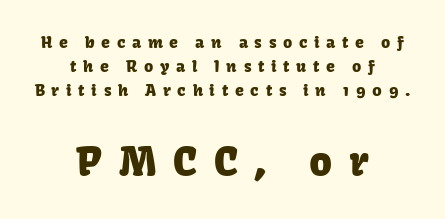
The image shows 40 px sans-serif type, upright; set centered, normal line spacing (1.49x), unusually wide letter spacing (+0.42 em), not underlined; the second (bottom) block is 2.5x larger; low stroke contrast and a medium x-height.
